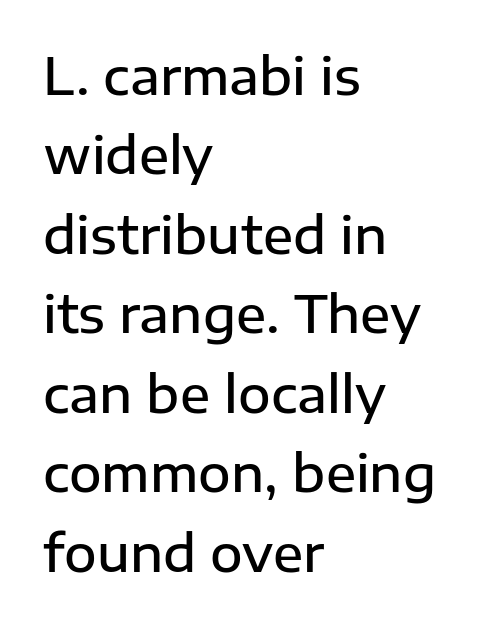
Q: Is the text bold? A: Semi-bold.
Q: Is the text italic (slanted)? A: No, it is upright.
Q: Is the typeface a serif or a sans-serif typeface? A: Sans-serif.
Q: Is the text underlined? A: No.
Q: How is the paragraph aligned? A: Left-aligned.
Q: Is the spacing between letters normal or unusually wide? A: Normal.
Q: Is the spacing between lines tight, normal or loose? A: Normal.
Q: Width (condensed, normal, or wide)? A: Normal.
Q: Stroke contrast? A: Low.
Q: x-height? A: Medium.
Q: Monospaced? A: No.
